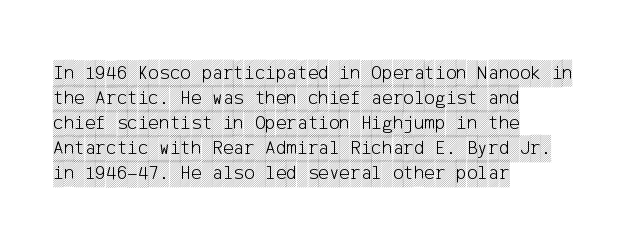
{"italic": "no", "underline": "no", "align": "left", "line_spacing": "normal", "line_spacing_ratio": 1.25, "letter_spacing": "normal", "letter_spacing_em": 0.0, "glyph_px": 20}
